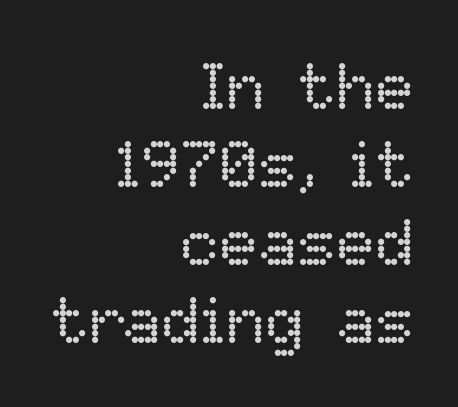
Here the glyphs are tracked normally, forming tight word shapes. Do the letters lean? They stand straight. The face used here is proportionally spaced, like ordinary book or web type. Stems here are at most as thick as an everyday book face. Just letters on the line, the space beneath them empty. Reading down the block, your eye finds every line finishing at a fixed right position.
